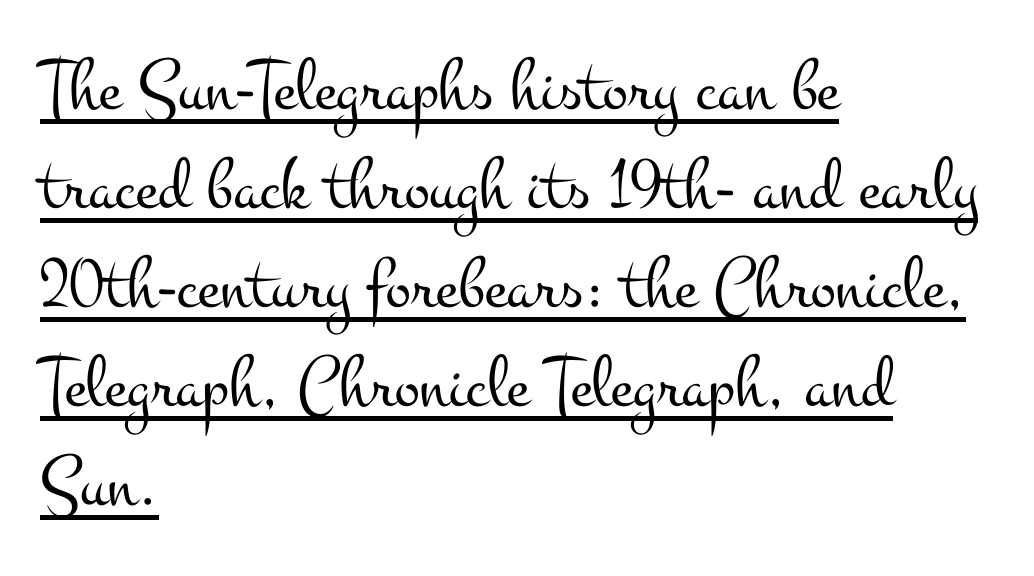
{"bold": "no", "weight": "light", "width": "wide", "stroke_contrast": "medium", "x_height": "small", "monospaced": "no", "underline": "yes", "align": "left", "line_spacing": "normal", "line_spacing_ratio": 1.32, "letter_spacing": "normal", "letter_spacing_em": 0.0, "glyph_px": 75}
